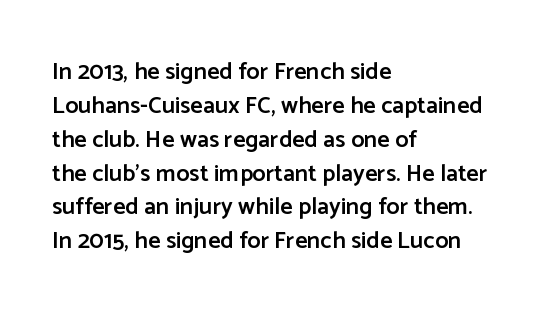
The image shows 24 px text type, upright; set left-aligned, normal line spacing (1.41x), normal letter spacing, not underlined.
